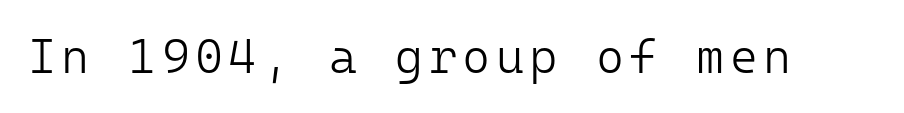
You could count columns in this text — the font is strictly monospaced. The characters display no serif detailing; their extremities are plain. These lines were composed using upright roman letters. The cut favours lightness, reaching ordinary text weight at its darkest. Honestly, there is no underline to notice here at all.
